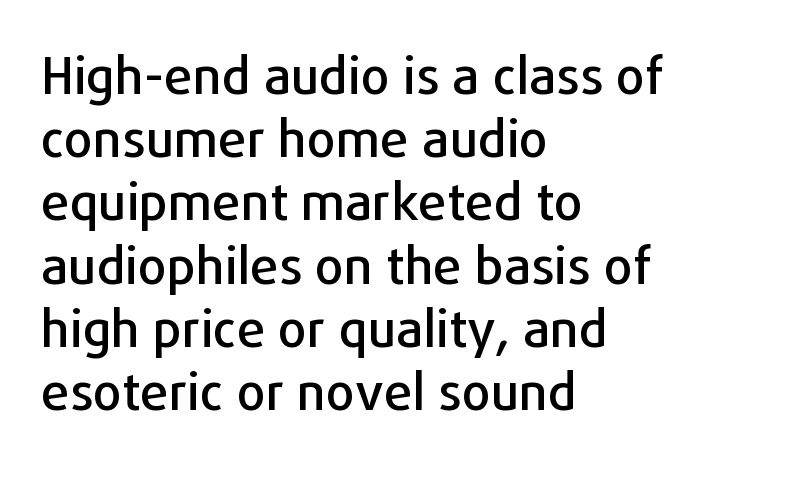
Words appear dense and cohesive because spacing is normal. Descenders hang freely into open space. The characters display no serif detailing; their extremities are plain. Teacher's note: observe the even left margin — that is flush-left alignment.
